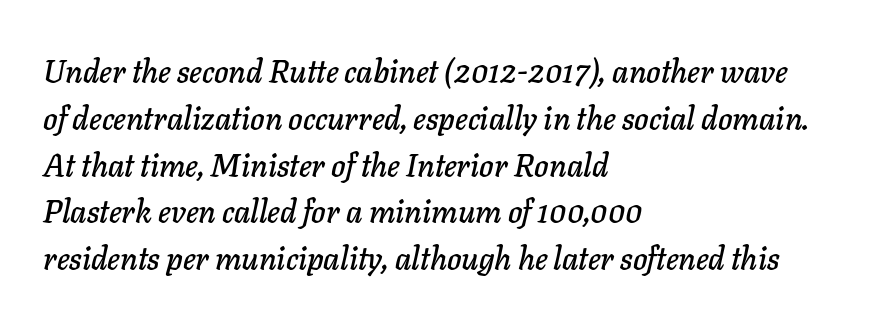
Q: Is the text italic (slanted)? A: Yes, it leans right by about 11 degrees.
Q: Is the text underlined? A: No.
Q: How is the paragraph aligned? A: Left-aligned.
Q: Is the spacing between letters normal or unusually wide? A: Normal.
Q: Is the spacing between lines tight, normal or loose? A: Normal.
Q: Width (condensed, normal, or wide)? A: Normal.
Q: Stroke contrast? A: Low.
Q: x-height? A: Medium.
Q: Monospaced? A: No.
